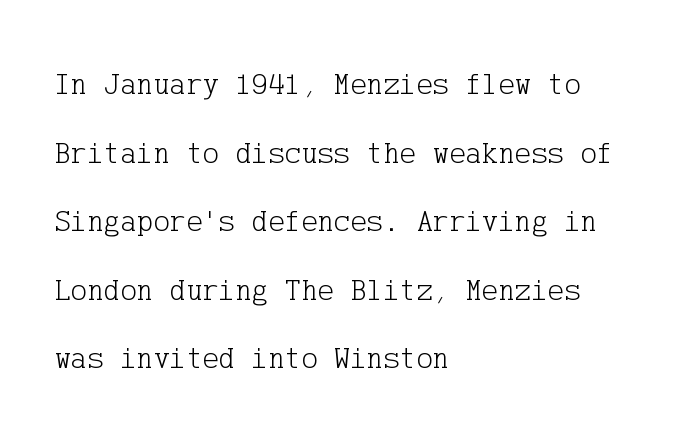
Does the lettering tilt? It doesn't — this is upright. Loosely led — the rows are spread out. The weight tops out at a normal text grade. Compared with typical body copy, the letter spacing here is the same. The face used here is seriffed, in the tradition of book romans.
